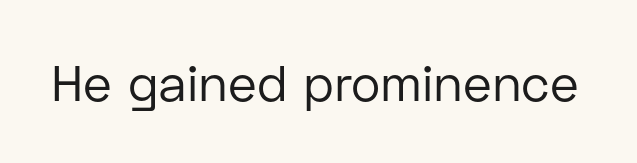
Q: Is the text bold? A: No.
Q: Is the text italic (slanted)? A: No, it is upright.
Q: Is the typeface a serif or a sans-serif typeface? A: Sans-serif.
Q: Is the text underlined? A: No.
Q: Is the spacing between letters normal or unusually wide? A: Normal.
Q: Width (condensed, normal, or wide)? A: Normal.
Q: Stroke contrast? A: Low.
Q: x-height? A: Medium.
Q: Monospaced? A: No.
